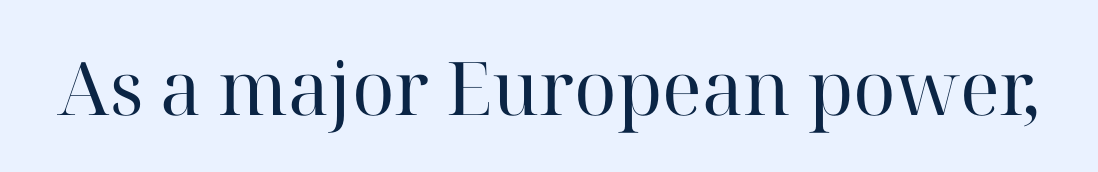
The image shows 74 px regular-weight serif type, upright; set normal letter spacing, not underlined; high stroke contrast and a medium x-height.
